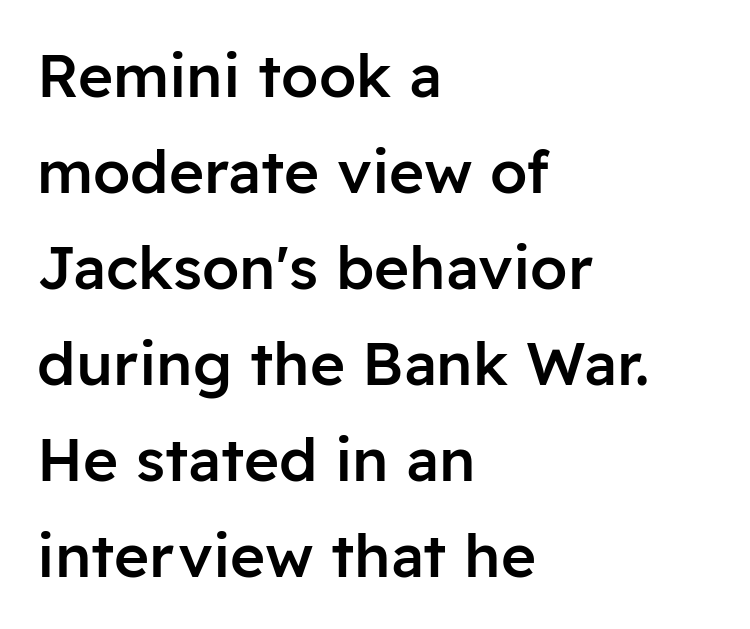
Q: Is the text bold? A: Semi-bold.
Q: Is the text italic (slanted)? A: No, it is upright.
Q: Is the typeface a serif or a sans-serif typeface? A: Sans-serif.
Q: Is the text underlined? A: No.
Q: How is the paragraph aligned? A: Left-aligned.
Q: Is the spacing between letters normal or unusually wide? A: Normal.
Q: Is the spacing between lines tight, normal or loose? A: Normal.
Q: Width (condensed, normal, or wide)? A: Normal.
Q: Stroke contrast? A: Low.
Q: x-height? A: Medium.
Q: Monospaced? A: No.
